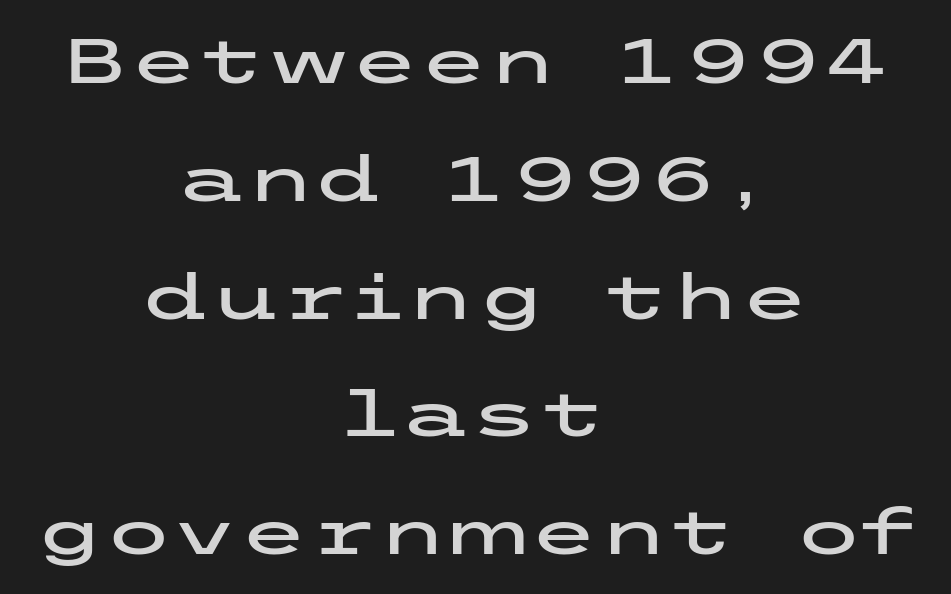
Q: Is the text italic (slanted)? A: No, it is upright.
Q: Is the typeface a serif or a sans-serif typeface? A: Sans-serif.
Q: Is the text underlined? A: No.
Q: How is the paragraph aligned? A: Centered.
Q: Is the spacing between letters normal or unusually wide? A: Normal.
Q: Width (condensed, normal, or wide)? A: Wide.
Q: Stroke contrast? A: Low.
Q: x-height? A: Medium.
